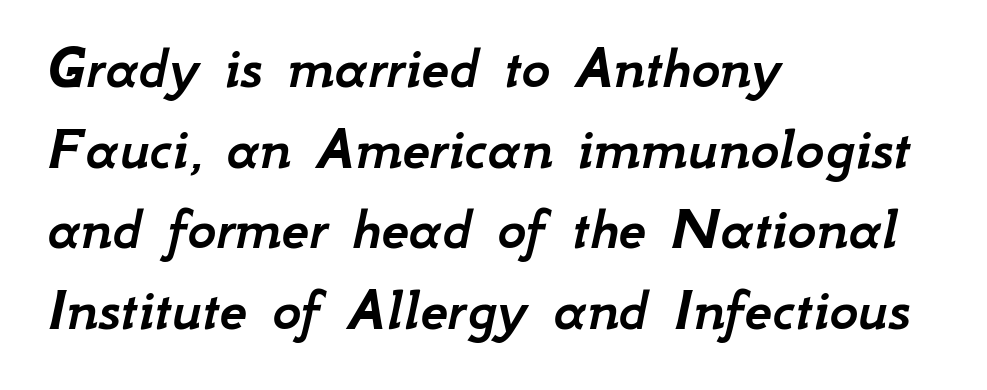
The text carries the slant typical of an italic or oblique font. Characters follow at the spacing the type designer built in. Looks like regular typesetting: each glyph gets only the width it needs. The lines sit at an ordinary, default distance from one another. The glyphs are unaccompanied by any horizontal stroke below them.
